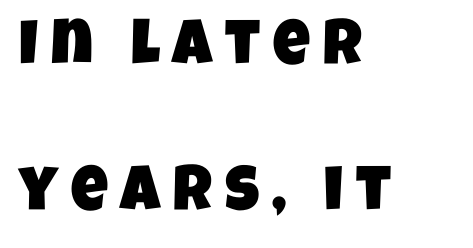
Q: Is the typeface a serif or a sans-serif typeface? A: Sans-serif.
Q: Is the text underlined? A: No.
Q: How is the paragraph aligned? A: Left-aligned.
Q: Is the spacing between letters normal or unusually wide? A: Unusually wide.
Q: Is the spacing between lines tight, normal or loose? A: Loose.
Q: Width (condensed, normal, or wide)? A: Condensed.
Q: Stroke contrast? A: Low.
Q: x-height? A: Large.
Q: Monospaced? A: No.
